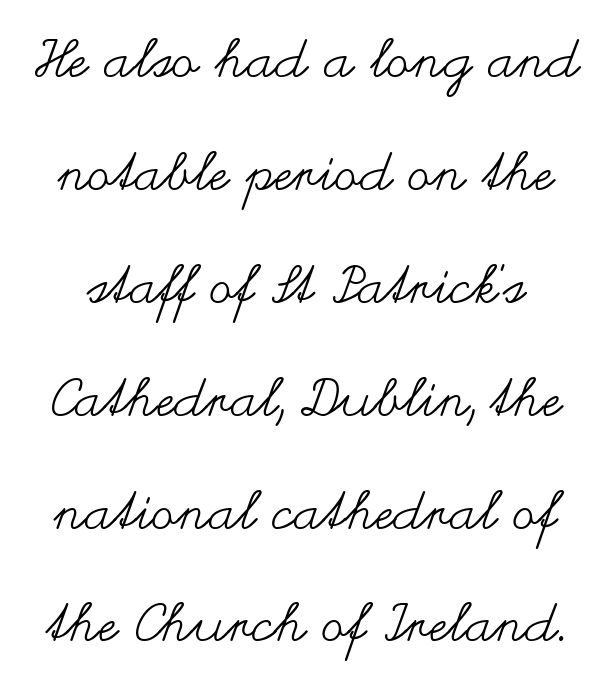
Quick note: underline off. Looks like regular typesetting: each glyph gets only the width it needs. Compared with typical body copy, the letter spacing here is the same. Quick note: interline space is abundant. This is not heavy type; no bold has been used.
